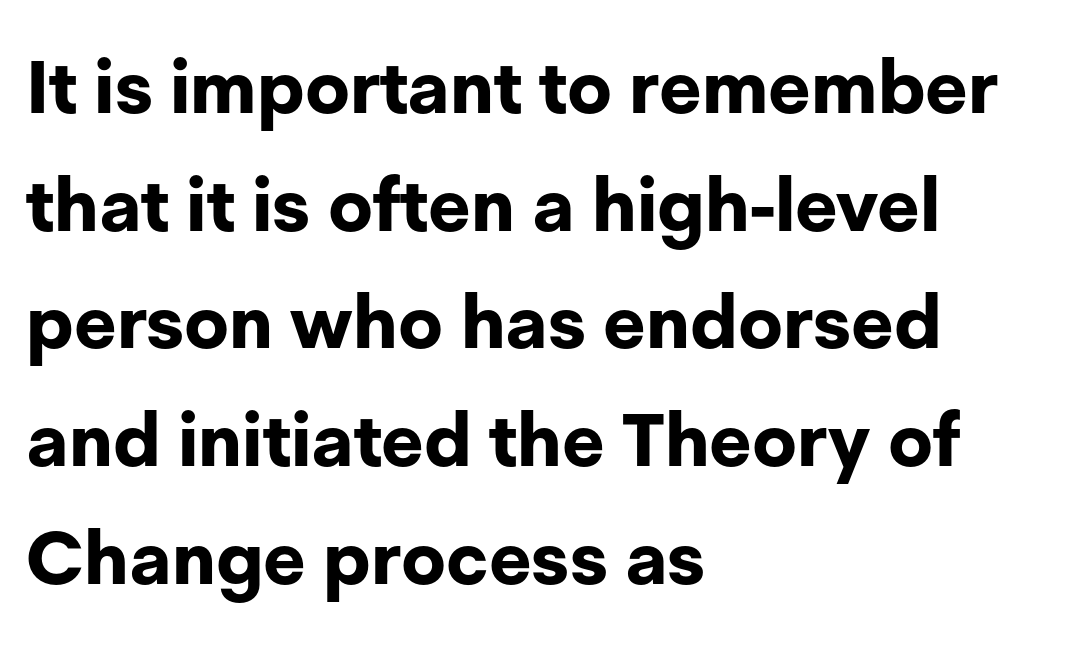
The image shows 74 px bold sans-serif type, upright; set left-aligned, normal line spacing (1.59x), normal letter spacing, not underlined; low stroke contrast and a medium x-height.
